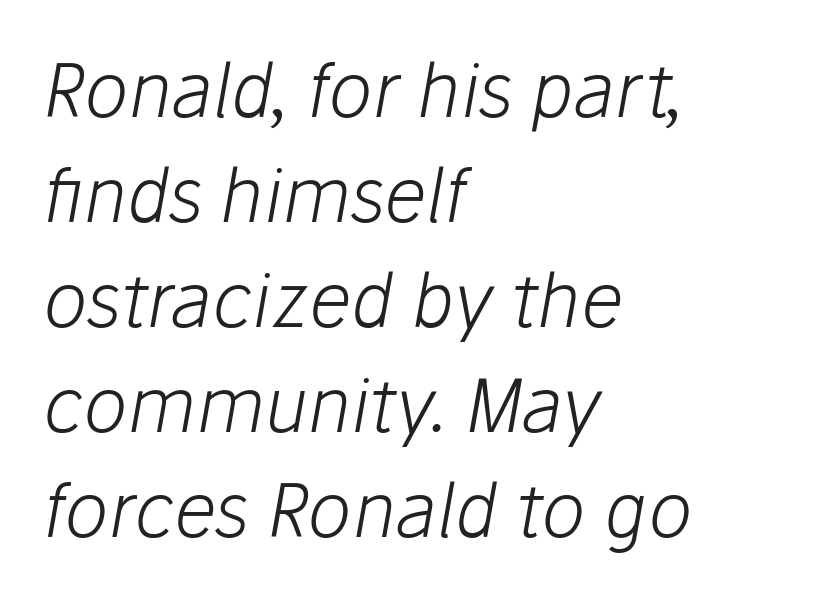
Is this a fixed-width face? No — the glyphs have proportional, varying widths. Characters are canted at an angle relative to the baseline's perpendicular. Which margin do the lines hug? The left one — the right edge is uneven. The passage shown stacks its lines at a standard gap.
